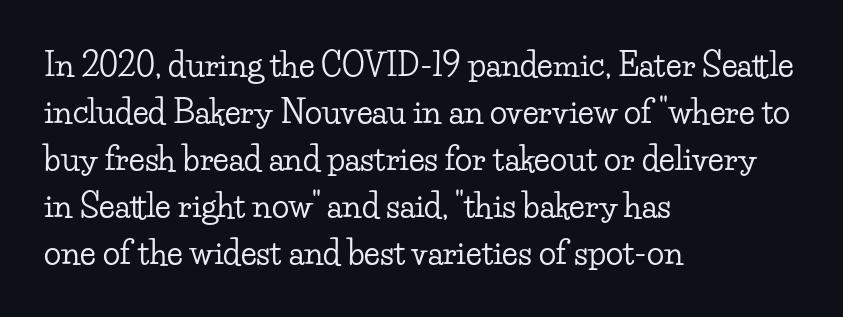
{"serif": "yes", "italic": "no", "width": "wide", "stroke_contrast": "low", "x_height": "small", "monospaced": "no", "underline": "no", "align": "left", "line_spacing": "normal", "line_spacing_ratio": 1.47, "letter_spacing": "normal", "letter_spacing_em": 0.0, "glyph_px": 32}
